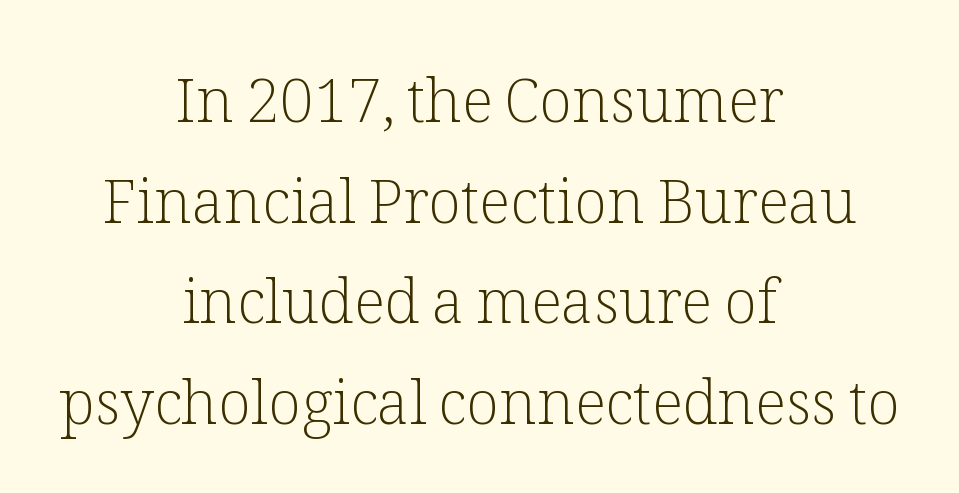
The image shows 61 px light serif type, upright; set centered, normal line spacing (1.65x), normal letter spacing, not underlined; low stroke contrast and a medium x-height.
